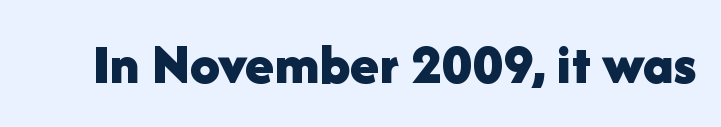
{"serif": "no", "italic": "no", "bold": "yes", "weight": "bold", "width": "normal", "stroke_contrast": "low", "x_height": "medium", "monospaced": "no", "underline": "no", "letter_spacing": "normal", "letter_spacing_em": 0.0, "glyph_px": 59}
